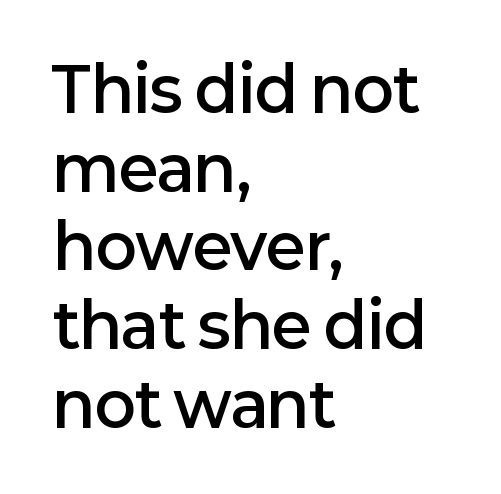
Q: Is the text bold? A: Semi-bold.
Q: Is the text italic (slanted)? A: No, it is upright.
Q: Is the typeface a serif or a sans-serif typeface? A: Sans-serif.
Q: Is the text underlined? A: No.
Q: How is the paragraph aligned? A: Left-aligned.
Q: Is the spacing between letters normal or unusually wide? A: Normal.
Q: Is the spacing between lines tight, normal or loose? A: Normal.
Q: Width (condensed, normal, or wide)? A: Normal.
Q: Stroke contrast? A: Low.
Q: x-height? A: Medium.
Q: Monospaced? A: No.
